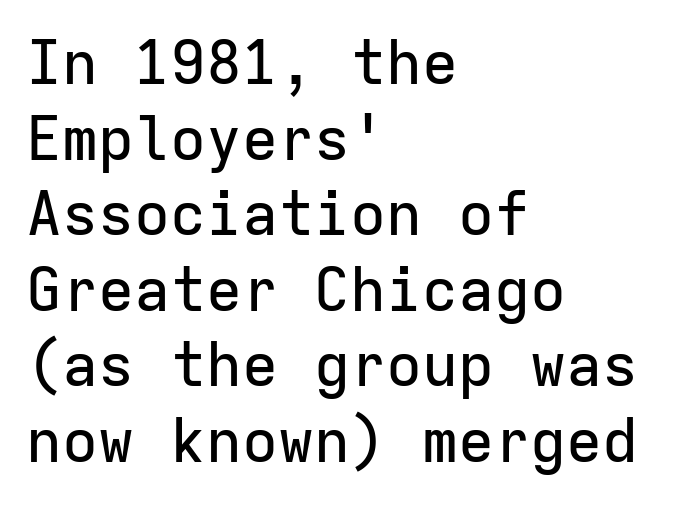
The image shows 60 px sans-serif type, upright, monospaced; set left-aligned, normal line spacing (1.26x), normal letter spacing, not underlined; low stroke contrast and a medium x-height.
